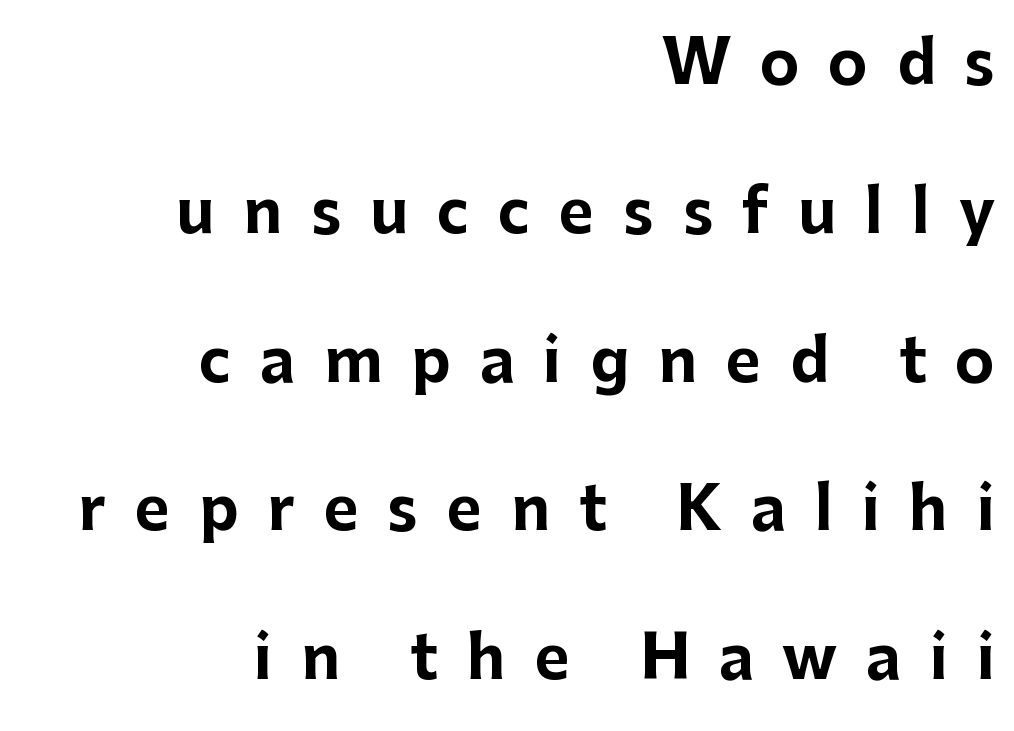
The image shows 60 px bold sans-serif type, upright; set right-aligned, loose line spacing (2.48x), unusually wide letter spacing (+0.48 em), not underlined; low stroke contrast and a medium x-height.
